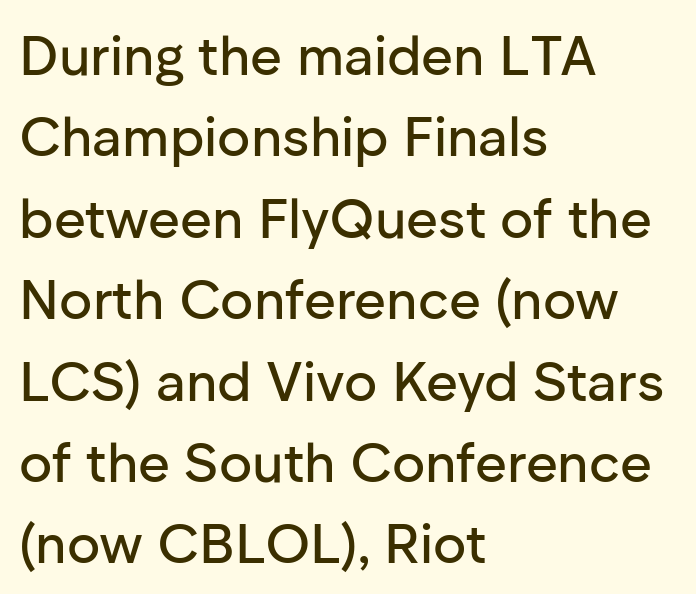
The image shows 55 px sans-serif type, upright; set left-aligned, normal line spacing (1.48x), normal letter spacing, not underlined; low stroke contrast and a medium x-height.
